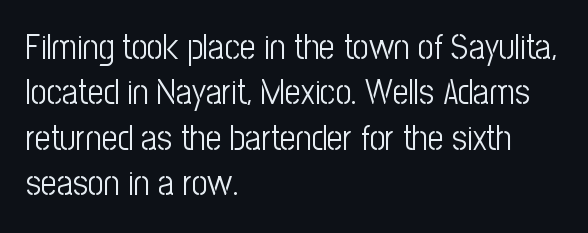
The image shows 35 px light, condensed sans-serif type, upright; set left-aligned, normal line spacing (1.3x), normal letter spacing, not underlined; low stroke contrast and a medium x-height.
